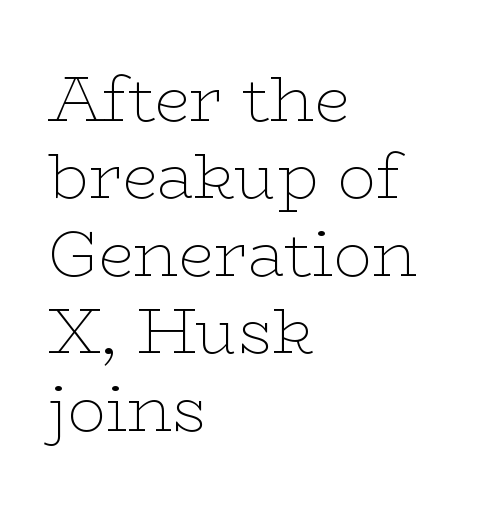
Default kerning and tracking; the words read as compact shapes. In terms of letterform style, serifs are clearly present. In terms of posture, this sample is upright. The passage shown is not underscored anywhere. Casual observation: everything's shoved over to the left.
